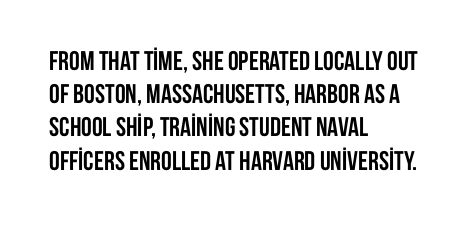
{"italic": "no", "bold": "yes", "underline": "no", "align": "left", "line_spacing_ratio": 1.23, "letter_spacing": "normal", "letter_spacing_em": 0.0, "glyph_px": 27}
